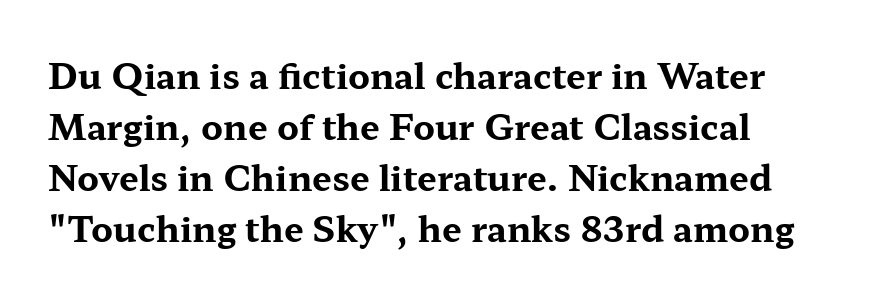
{"serif": "yes", "italic": "no", "bold": "yes", "weight": "bold", "width": "wide", "stroke_contrast": "medium", "x_height": "medium", "monospaced": "no", "underline": "no", "align": "left", "line_spacing": "normal", "line_spacing_ratio": 1.46, "letter_spacing": "normal", "letter_spacing_em": 0.0, "glyph_px": 35}
